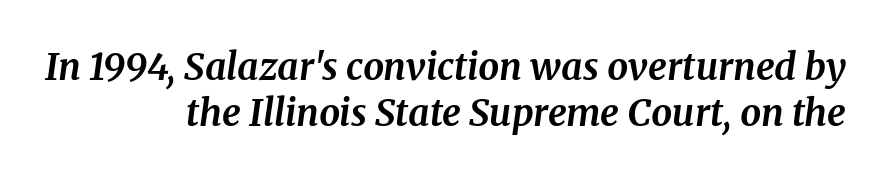
Q: Is the text bold? A: Yes.
Q: Is the text italic (slanted)? A: Yes, it leans right by about 8 degrees.
Q: Is the typeface a serif or a sans-serif typeface? A: Serif.
Q: Is the text underlined? A: No.
Q: How is the paragraph aligned? A: Right-aligned.
Q: Is the spacing between letters normal or unusually wide? A: Normal.
Q: Width (condensed, normal, or wide)? A: Normal.
Q: Stroke contrast? A: Medium.
Q: x-height? A: Medium.
Q: Monospaced? A: No.
